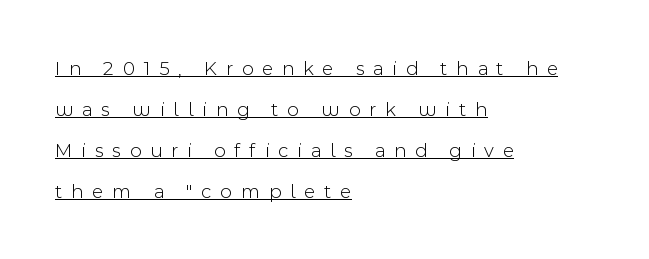
{"italic": "no", "bold": "no", "underline": "yes", "align": "left", "line_spacing": "loose", "line_spacing_ratio": 2.05, "letter_spacing": "wide", "letter_spacing_em": 0.45, "glyph_px": 20}
